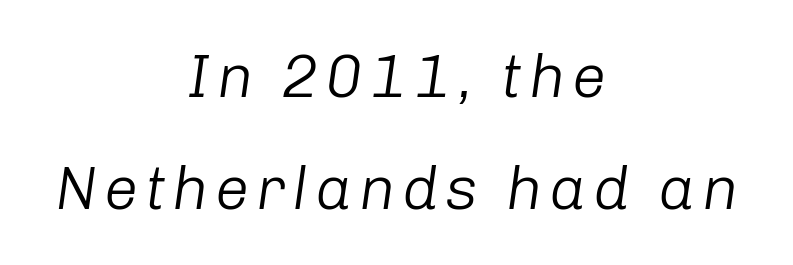
The image shows 61 px light type, italic (leaning right); set centered, line spacing 1.84x, not underlined; low stroke contrast and a medium x-height.
